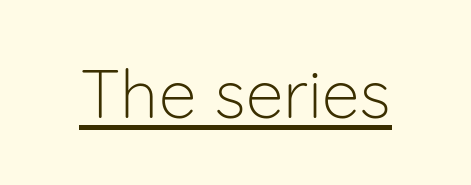
The image shows 68 px light sans-serif type, upright; set normal letter spacing, underlined; low stroke contrast and a medium x-height.
